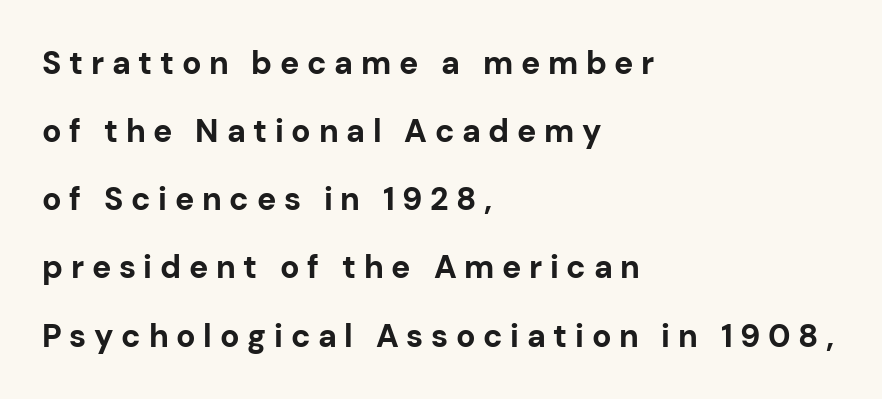
The image shows 32 px bold sans-serif type, upright; set left-aligned, loose line spacing (2.13x), unusually wide letter spacing (+0.24 em), not underlined; low stroke contrast and a medium x-height.
